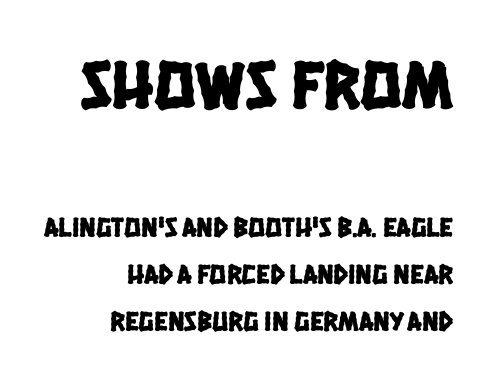
The image shows 69 px condensed sans-serif type; set right-aligned, normal line spacing (1.67x), normal letter spacing, not underlined; the first (top) block is 2.46x larger; low stroke contrast and a large x-height.
